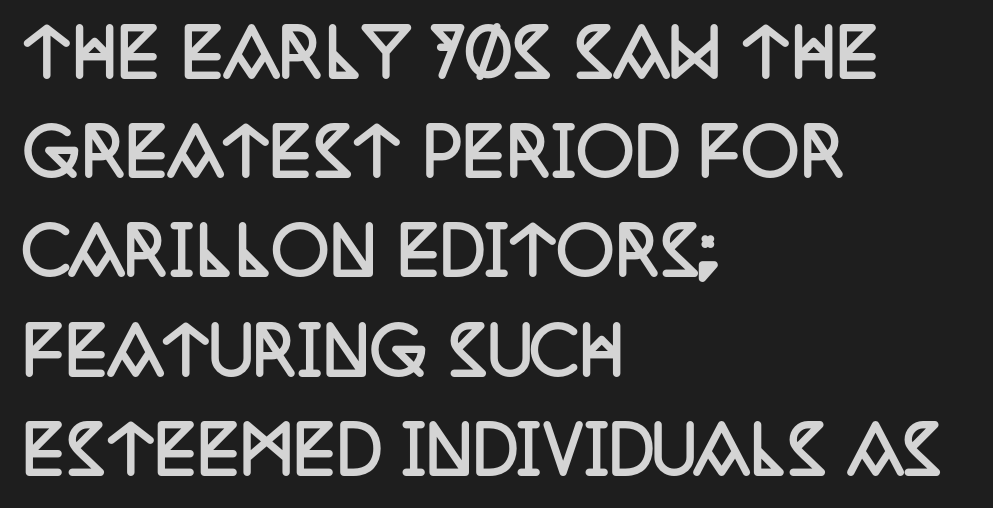
The letters stand straight up with perfectly vertical stems. Leftover space on each line is placed entirely after the last word. The line texture is even and compact thanks to regular tracking. Descenders are the only things crossing below the line. A dark, heavy texture on the line: the type is bold.
